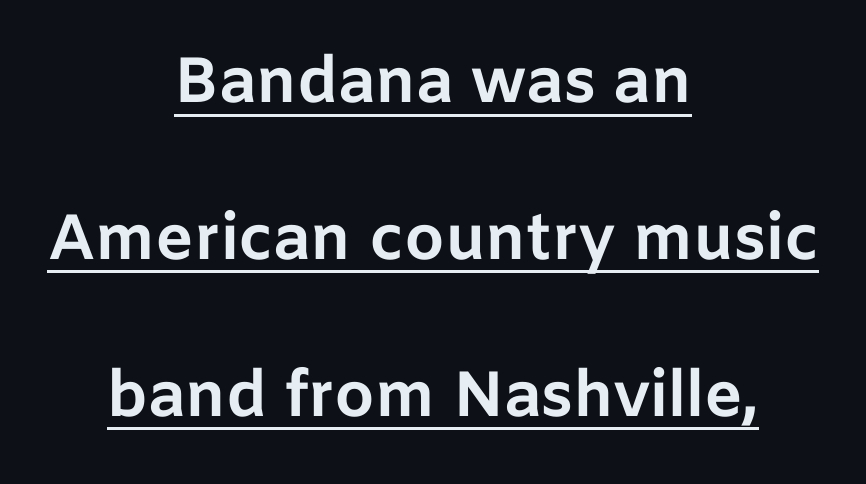
Here the glyphs are tracked normally, forming tight word shapes. This is sans-serif lettering, the kind often seen on screens and signage. Think of a printed novel: that variable character pitch is what you see here. Whoever set this chose breathing room over compactness in the vertical rhythm.
